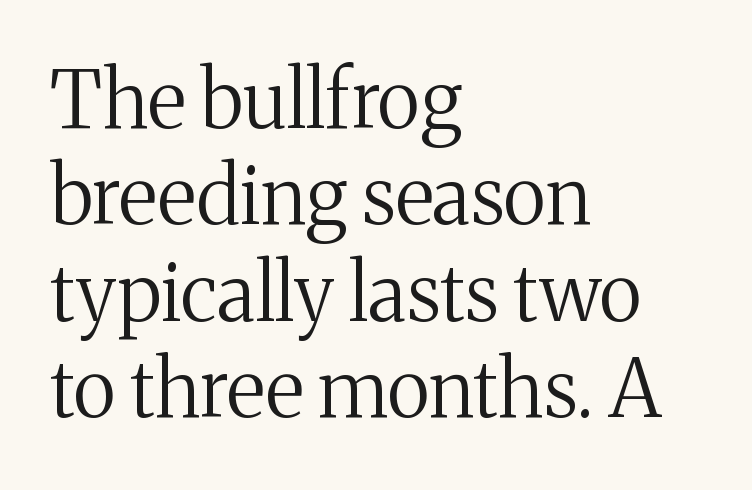
{"serif": "yes", "italic": "no", "bold": "no", "weight": "regular", "width": "normal", "stroke_contrast": "medium", "x_height": "medium", "monospaced": "no", "underline": "no", "align": "left", "line_spacing_ratio": 1.22, "letter_spacing": "normal", "letter_spacing_em": 0.0, "glyph_px": 79}
